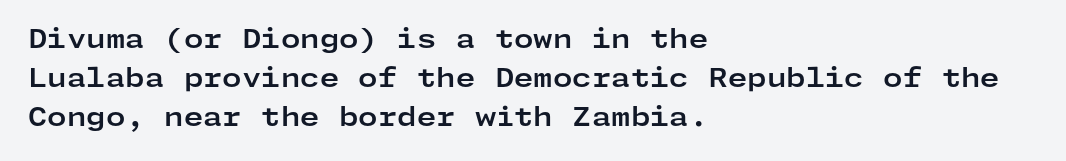
There is no visible air inserted between adjacent glyphs. This sample is left-justified, so line endings fall wherever the words run out. Normally led — the rows are evenly, conventionally spaced. The lettering holds an erect, upright posture throughout.
